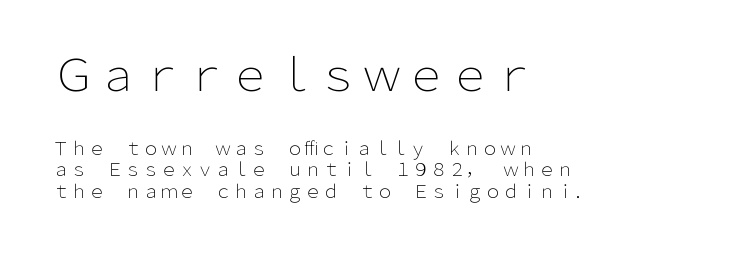
The image shows 44 px light sans-serif type, upright; set left-aligned, line spacing 1.18x, normal letter spacing, not underlined; the first (top) block is 2.44x larger; low stroke contrast and a medium x-height.
